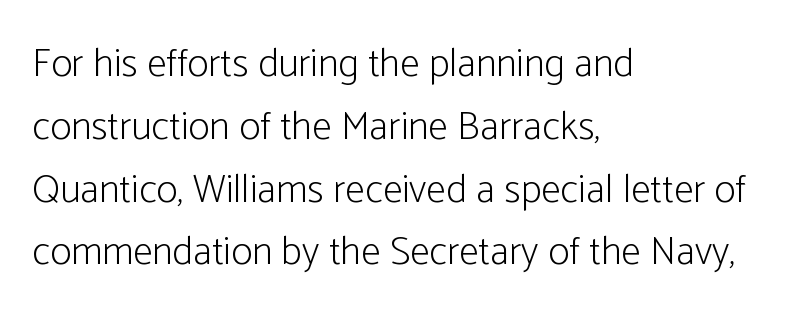
Is the letter spacing exaggerated? No — it looks like the ordinary default. You could not count columns in this text — the font is proportionally spaced. The rag falls on the right side of this text block. This sample uses a sans-serif face.
